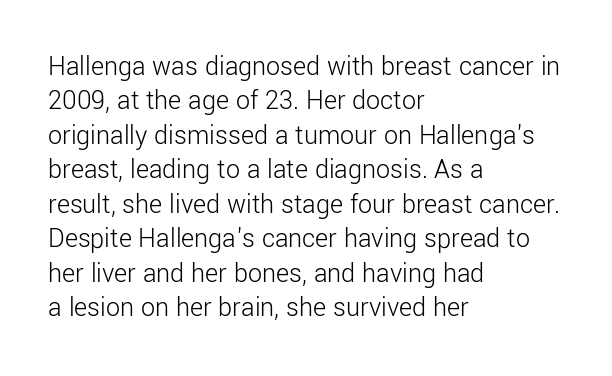
Tracking here is standard; glyphs follow each other at the usual distance. Spacing verdict: proportional, widths tailored to each character. Type style note: lacks serifs. Does the copy run flush right? No — it runs flush left.
